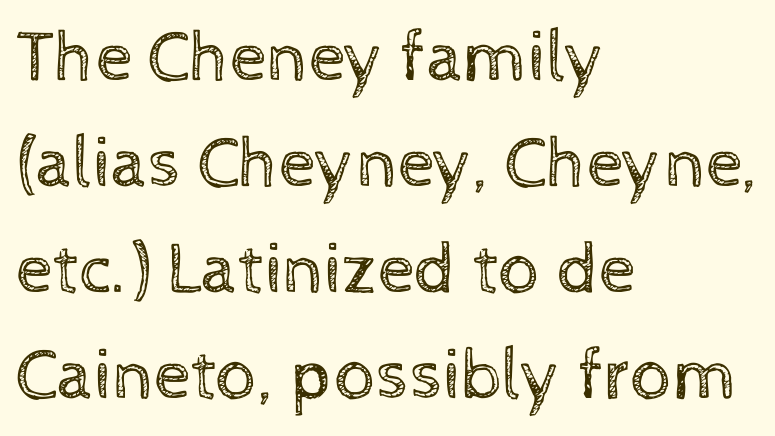
The image shows 73 px regular-weight type, upright; set left-aligned, normal line spacing (1.45x), normal letter spacing, not underlined; a medium x-height.
